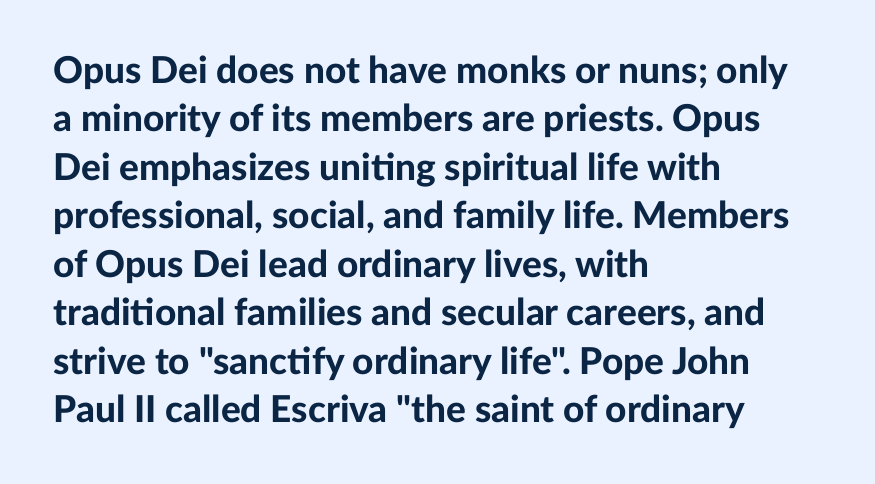
Check under the words: just untouched page. There is no visible air inserted between adjacent glyphs. Note the varied advance widths — an 'i' is clearly narrower than an 'm'. What kind of face is this? One without serifs — a sans.
